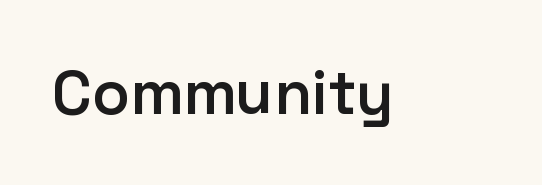
Q: Is the text bold? A: Semi-bold.
Q: Is the text italic (slanted)? A: No, it is upright.
Q: Is the typeface a serif or a sans-serif typeface? A: Sans-serif.
Q: Is the text underlined? A: No.
Q: Is the spacing between letters normal or unusually wide? A: Normal.
Q: Width (condensed, normal, or wide)? A: Normal.
Q: Stroke contrast? A: Low.
Q: x-height? A: Medium.
Q: Monospaced? A: No.
